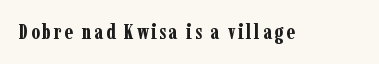
The image shows 21 px bold type, upright; set not underlined.
